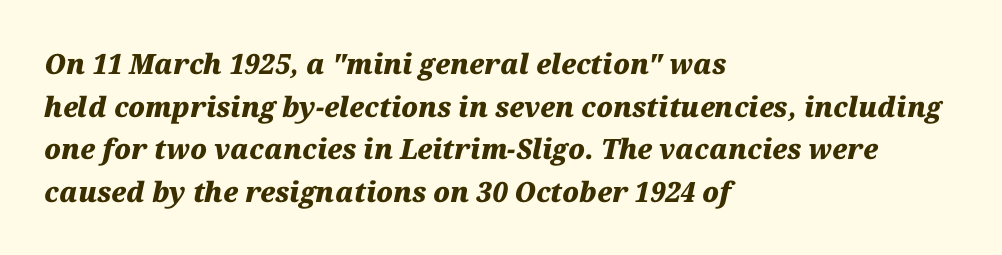
{"italic": "yes", "lean": "right", "slant_degrees": 12, "bold": "yes", "weight": "heavy", "width": "normal", "stroke_contrast": "medium", "x_height": "medium", "monospaced": "no", "underline": "no", "align": "left", "line_spacing": "normal", "line_spacing_ratio": 1.52, "letter_spacing": "normal", "letter_spacing_em": 0.0, "glyph_px": 28}
